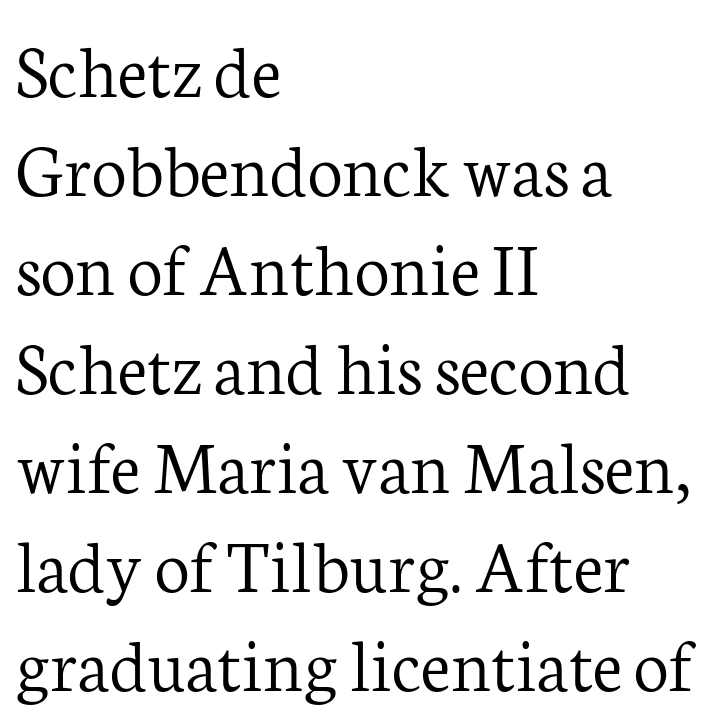
Honestly, there is no underline to notice here at all. The strokes are not fattened; the text isn't bold. Compared with typical paragraphs, the rows here are spaced about the same. This is serif lettering, the kind often seen in printed books.
